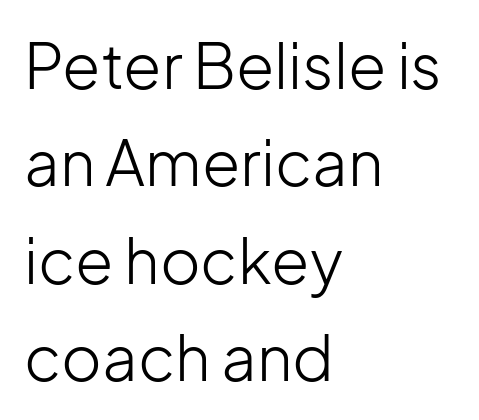
Q: Is the text bold? A: No.
Q: Is the text italic (slanted)? A: No, it is upright.
Q: Is the typeface a serif or a sans-serif typeface? A: Sans-serif.
Q: Is the text underlined? A: No.
Q: How is the paragraph aligned? A: Left-aligned.
Q: Is the spacing between letters normal or unusually wide? A: Normal.
Q: Is the spacing between lines tight, normal or loose? A: Normal.
Q: Width (condensed, normal, or wide)? A: Normal.
Q: Stroke contrast? A: Low.
Q: x-height? A: Medium.
Q: Monospaced? A: No.
